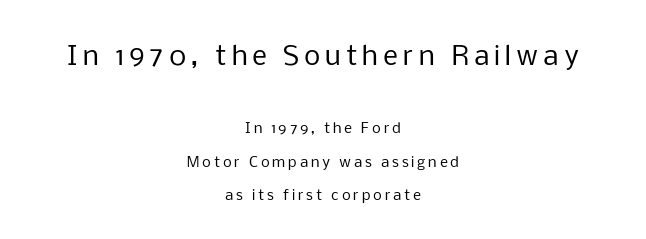
Q: Is the text bold? A: No.
Q: Is the text italic (slanted)? A: No, it is upright.
Q: Is the text underlined? A: No.
Q: How is the paragraph aligned? A: Centered.
Q: Is the spacing between letters normal or unusually wide? A: Unusually wide.
Q: Is the spacing between lines tight, normal or loose? A: Loose.
Q: Which block of text is set in a larger size, the first (top) or the second (bottom)? A: The first (top) one.
